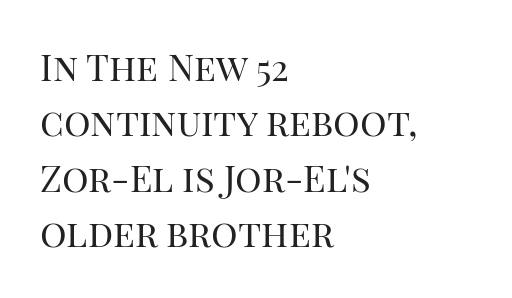
Q: Is the text bold? A: No.
Q: Is the text italic (slanted)? A: No, it is upright.
Q: Is the typeface a serif or a sans-serif typeface? A: Serif.
Q: Is the text underlined? A: No.
Q: How is the paragraph aligned? A: Left-aligned.
Q: Is the spacing between letters normal or unusually wide? A: Normal.
Q: Is the spacing between lines tight, normal or loose? A: Normal.
Q: Width (condensed, normal, or wide)? A: Normal.
Q: Stroke contrast? A: High.
Q: x-height? A: Large.
Q: Monospaced? A: No.
